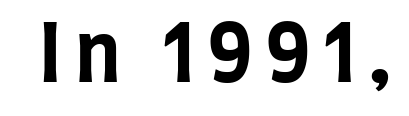
Vertical strokes here are truly vertical. To sum up the face: it is a sans, with no serifs. I'd describe the lettering as bold — thick and assertive. The gap between lines stays unmarked.
